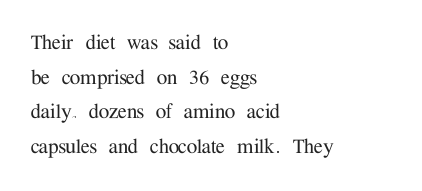
Q: Is the text italic (slanted)? A: No, it is upright.
Q: Is the text underlined? A: No.
Q: How is the paragraph aligned? A: Left-aligned.
Q: Is the spacing between letters normal or unusually wide? A: Normal.
Q: Is the spacing between lines tight, normal or loose? A: Normal.
